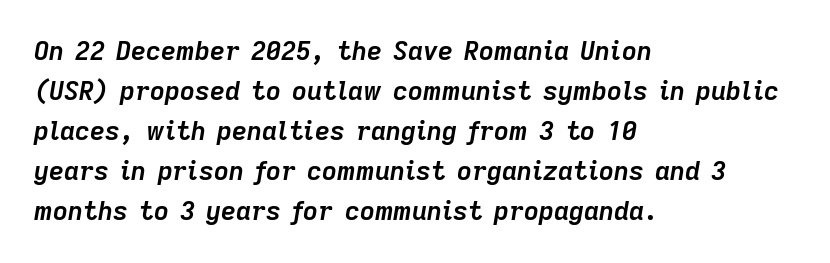
{"italic": "yes", "lean": "right", "slant_degrees": 9, "bold": "yes", "underline": "no", "align": "left", "line_spacing": "normal", "line_spacing_ratio": 1.54, "letter_spacing": "normal", "letter_spacing_em": 0.0, "glyph_px": 26}
